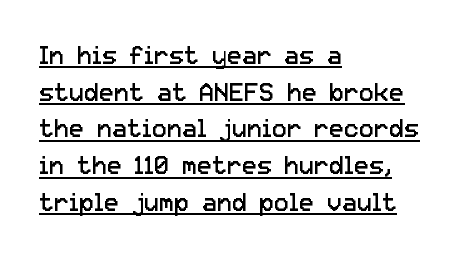
This rendering uses left alignment, leaving the right contour irregular. Quick note: interline space is typical. Default kerning and tracking; the words read as compact shapes. Notice how a bar underscores the lettering throughout. Posture: upright roman.
